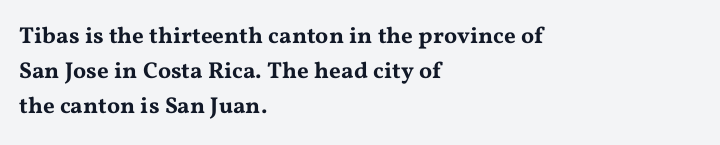
Left-aligned paragraph, ragged on the right. This sample uses an upright cut, with every glyph sitting square on the baseline. Only glyphs here, with clear space below each row. In terms of letterspacing, this is plain default setting. The line-height multiplier appears to be the usual default.
